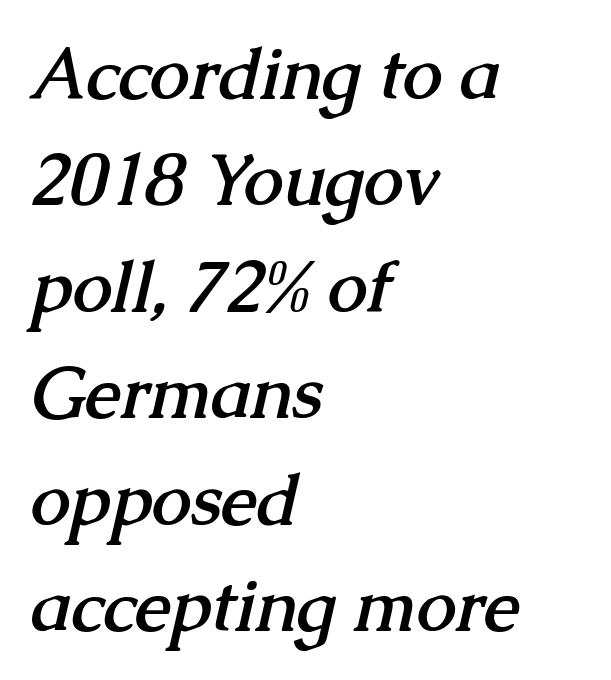
The image shows 71 px semibold serif type; set left-aligned, normal line spacing (1.5x), normal letter spacing, not underlined; medium stroke contrast and a medium x-height.
